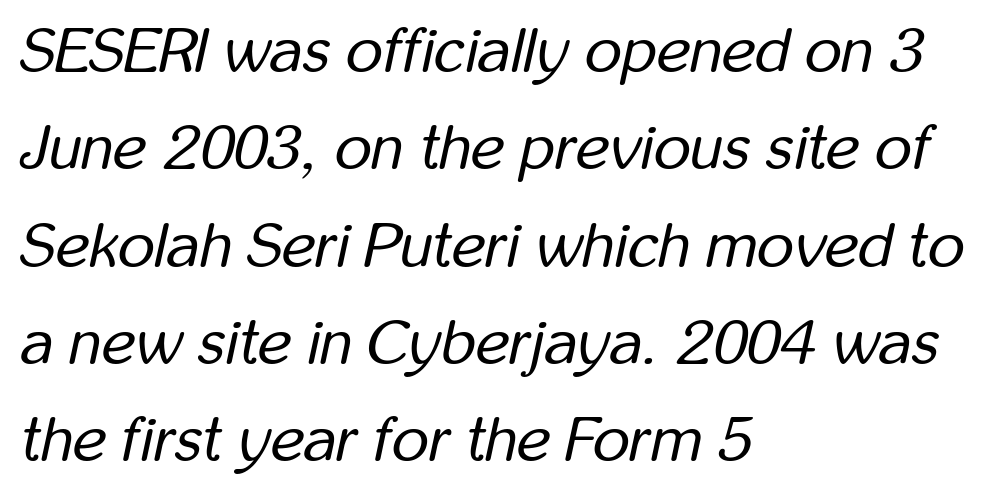
{"italic": "yes", "lean": "right", "slant_degrees": 12, "bold": "no", "weight": "regular", "width": "condensed", "stroke_contrast": "low", "x_height": "medium", "monospaced": "no", "underline": "no", "align": "left", "line_spacing": "normal", "line_spacing_ratio": 1.52, "letter_spacing": "normal", "letter_spacing_em": 0.0, "glyph_px": 64}
